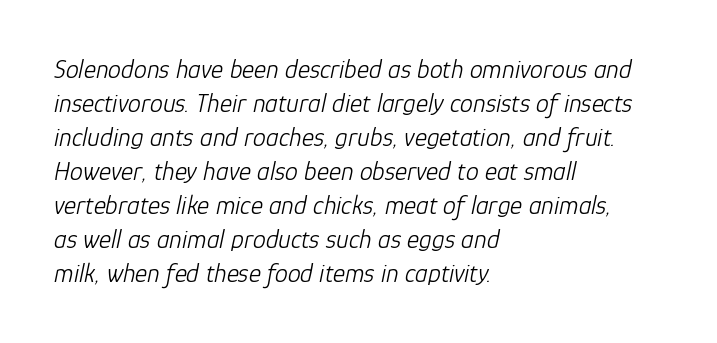
The image shows 26 px text type, italic (leaning right); set left-aligned, normal line spacing (1.31x), normal letter spacing, not underlined.
